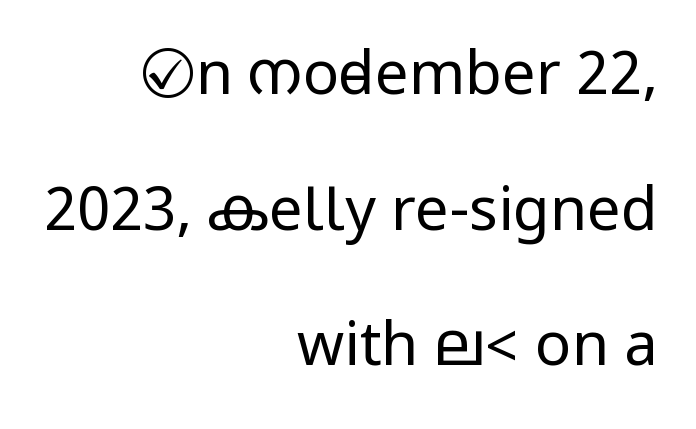
Q: Is the text bold? A: No.
Q: Is the text italic (slanted)? A: No, it is upright.
Q: Is the typeface a serif or a sans-serif typeface? A: Sans-serif.
Q: Is the text underlined? A: No.
Q: How is the paragraph aligned? A: Right-aligned.
Q: Is the spacing between letters normal or unusually wide? A: Normal.
Q: Is the spacing between lines tight, normal or loose? A: Loose.
Q: Width (condensed, normal, or wide)? A: Condensed.
Q: Stroke contrast? A: Low.
